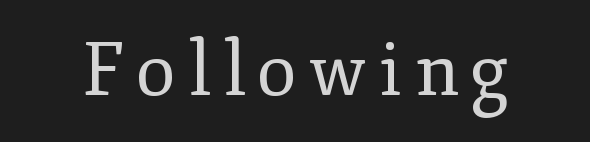
Q: Is the text bold? A: No.
Q: Is the text italic (slanted)? A: No, it is upright.
Q: Is the typeface a serif or a sans-serif typeface? A: Serif.
Q: Is the text underlined? A: No.
Q: Width (condensed, normal, or wide)? A: Normal.
Q: Stroke contrast? A: Low.
Q: x-height? A: Small.
Q: Monospaced? A: No.
